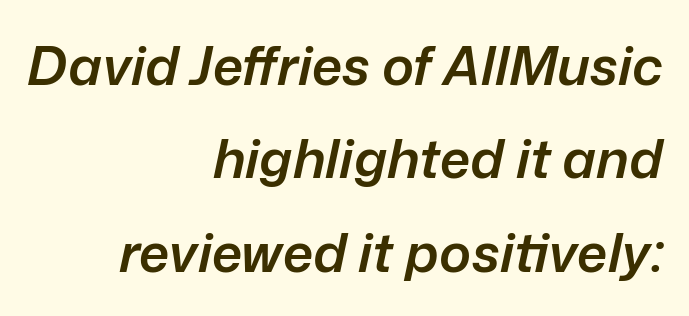
What weight is shown? A semibold, between regular and bold. Yep, that's italic — everything's leaning. A typesetter would call this zero additional tracking. Any mark beneath the type? The region is blank.
